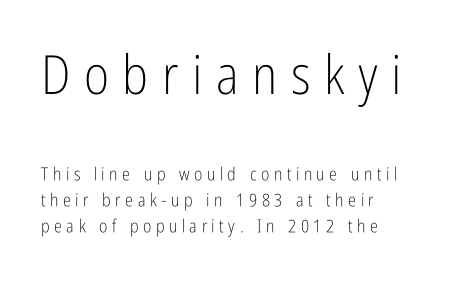
Here the designer chose a conventional face with non-uniform glyph widths. This sample uses an upright cut, with every glyph sitting square on the baseline. Interline gaps are of average width in this sample. Unlike a traditional serif, this face leaves its strokes unadorned.
